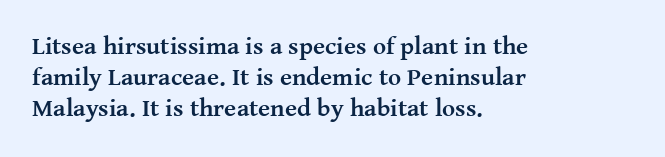
Caption: standard tracking, unaltered. Weight: bold. Line beginnings align vertically; line endings do not. The type sits square on the baseline with zero lean.
